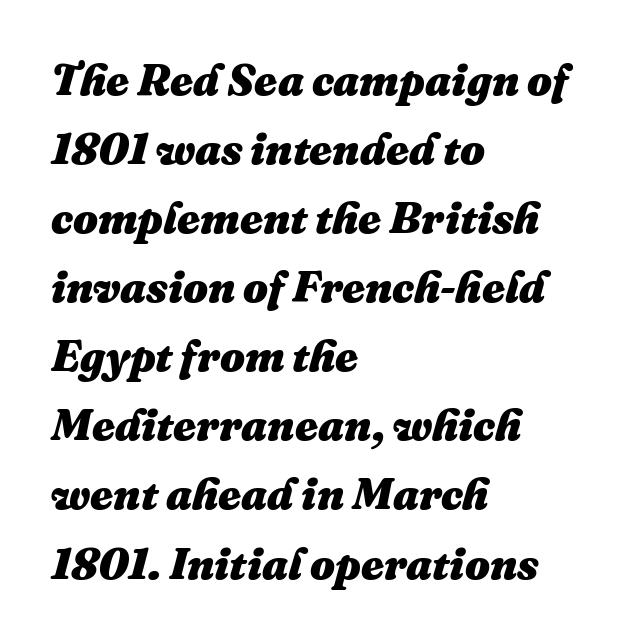
If you drew a ruler down the left edge, every line would touch it. Here the glyphs are tracked normally, forming tight word shapes. An italicized treatment has been applied to the whole sample. The glyphs are unaccompanied by any horizontal stroke below them. Varying glyph widths throughout — classic text-font behaviour.
